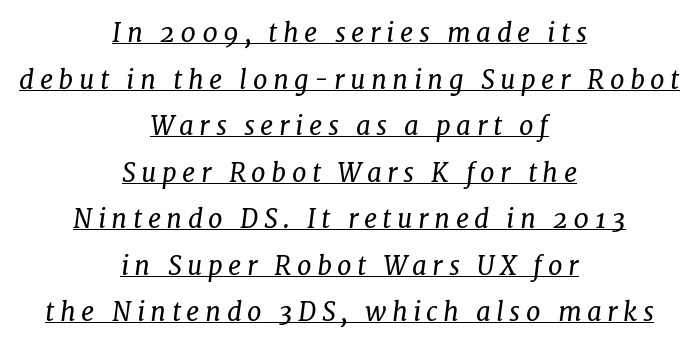
Q: Is the text bold? A: No.
Q: Is the text italic (slanted)? A: Yes, it leans right by about 7 degrees.
Q: Is the text underlined? A: Yes.
Q: How is the paragraph aligned? A: Centered.
Q: Is the spacing between letters normal or unusually wide? A: Unusually wide.
